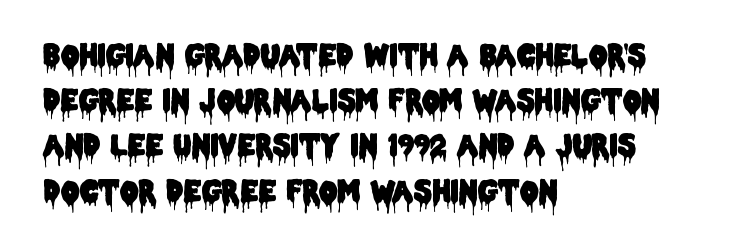
The strip under each line holds only bare page. Honestly, the letter spacing is just normal — you wouldn't notice it. Regarding leading, the lines here are spaced in the standard way. What kind of face is this? One without serifs — a sans. The letters stand upright; this is a roman face.
